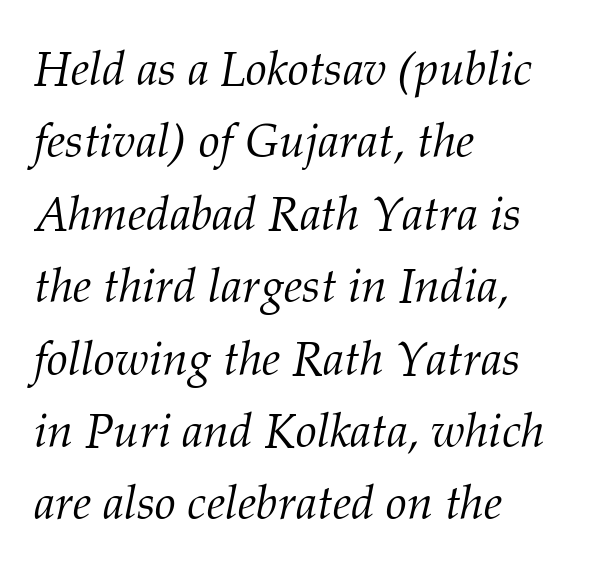
The space between consecutive lines is moderate. The font's italic variant was chosen for this text. The type is set solid horizontally, with unmodified tracking. This sample is left-justified, so line endings fall wherever the words run out. Character widths vary here, with narrow letters taking less room than wide ones. The zone under the glyphs is completely vacant.
